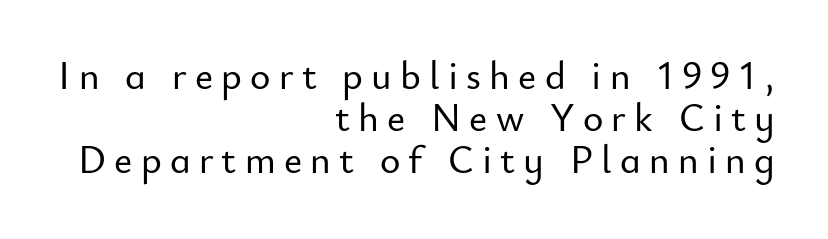
{"serif": "no", "italic": "no", "width": "normal", "stroke_contrast": "low", "x_height": "small", "monospaced": "no", "underline": "no", "align": "right", "line_spacing": "tight", "line_spacing_ratio": 1.08, "letter_spacing": "wide", "letter_spacing_em": 0.21, "glyph_px": 39}
